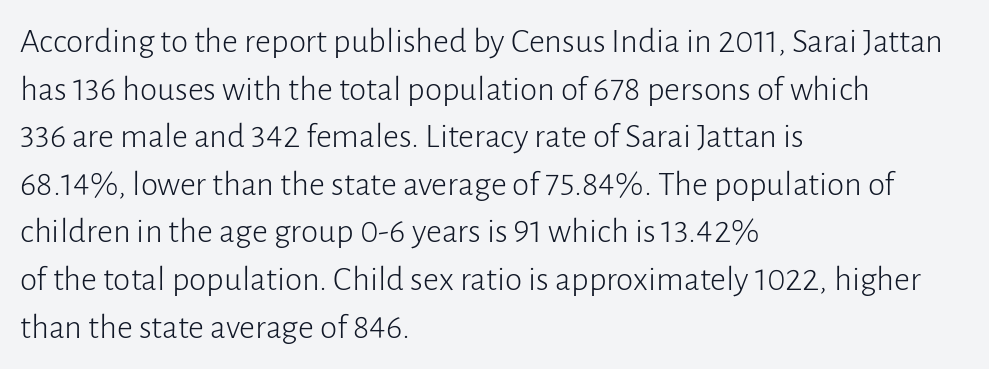
The lines in this sample share a left origin and differ only in where they stop. The area under the type is left untouched. Nope, not italic — everything's standing straight. The cut favours lightness, reaching ordinary text weight at its darkest.
